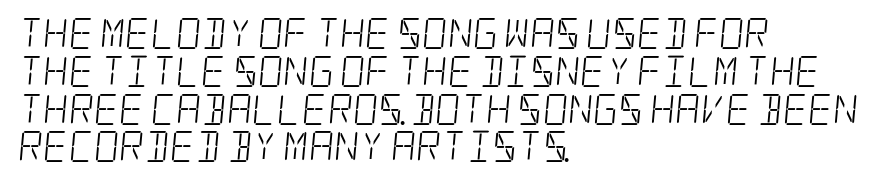
Q: Is the text bold? A: No.
Q: Is the typeface a serif or a sans-serif typeface? A: Serif.
Q: Is the text underlined? A: No.
Q: How is the paragraph aligned? A: Left-aligned.
Q: Is the spacing between letters normal or unusually wide? A: Normal.
Q: Width (condensed, normal, or wide)? A: Condensed.
Q: Stroke contrast? A: Low.
Q: x-height? A: Large.
